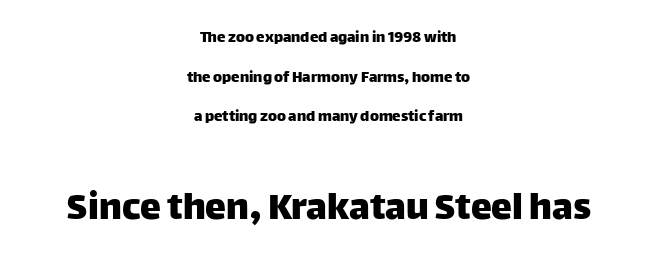
{"serif": "no", "italic": "no", "width": "normal", "stroke_contrast": "low", "x_height": "large", "monospaced": "no", "underline": "no", "align": "center", "line_spacing": "loose", "line_spacing_ratio": 2.33, "letter_spacing": "normal", "letter_spacing_em": 0.0, "larger_block": "second", "size_ratio": 2.47, "glyph_px": 42}
